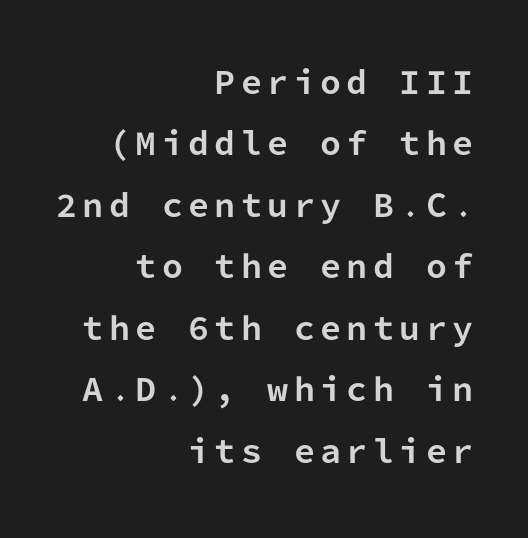
How heavy is the stroke? Heavy — this is a bold. Line ends are locked; line starts wander. Reading down the column, the eye jumps a long way to each next line. Serif or sans? Sans — the stroke terminals are bare. Think of a typewriter: that constant character pitch is what you see here. Anything drawn beneath the words? Only blank space.
